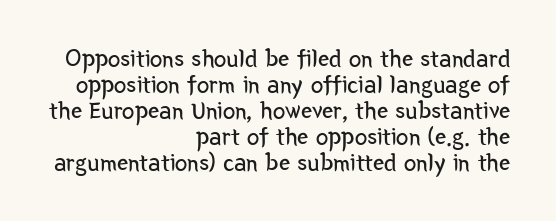
{"italic": "no", "bold": "no", "underline": "no", "align": "right", "line_spacing": "tight", "line_spacing_ratio": 1.04, "letter_spacing": "normal", "letter_spacing_em": 0.0, "glyph_px": 25}
